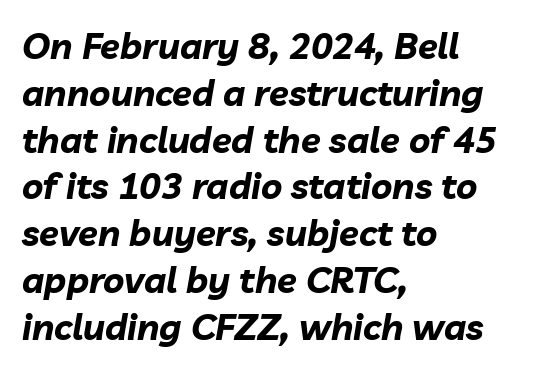
An italicized treatment has been applied to the whole sample. Is the block centered? No — it sits flush against the left margin. Quick note: underline off. The rows are spaced the way most documents space them. Here the designer chose a conventional face with non-uniform glyph widths. Every letter is thick-stroked: bold, no question.
